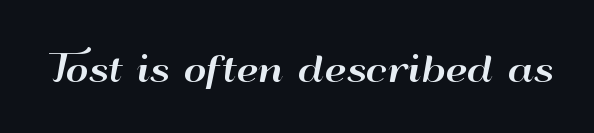
Descender tails drop into unmarked territory. Spacing verdict: proportional, widths tailored to each character. Short note: letters normally spaced. Serifs: no, the terminals of the letterforms are clean.
